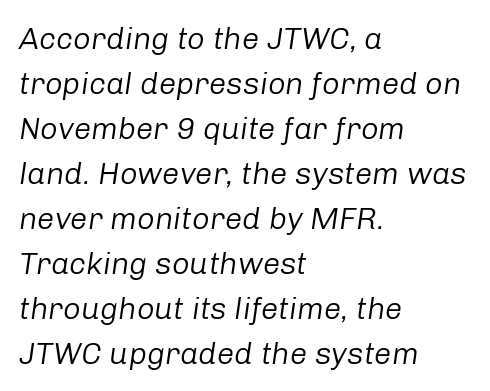
{"italic": "yes", "lean": "right", "slant_degrees": 8, "bold": "no", "weight": "regular", "width": "normal", "stroke_contrast": "low", "x_height": "medium", "monospaced": "no", "underline": "no", "align": "left", "line_spacing": "normal", "line_spacing_ratio": 1.45, "letter_spacing": "normal", "letter_spacing_em": 0.0, "glyph_px": 31}
